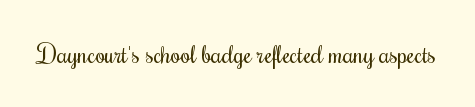
The rendering keeps characters at their native spacing. The font sits on the lighter half of the weight spectrum, regular included. Quick note: underline off.
